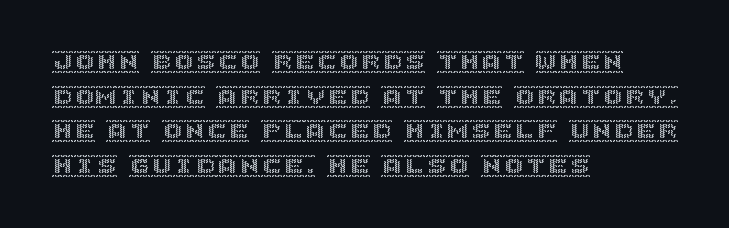
{"italic": "no", "underline": "no", "align": "left", "line_spacing": "normal", "line_spacing_ratio": 1.57, "letter_spacing": "normal", "letter_spacing_em": 0.0, "glyph_px": 22}
